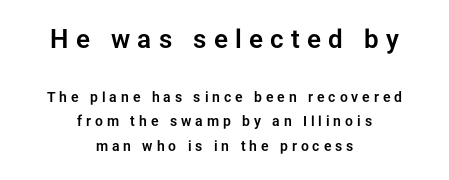
Q: Is the text italic (slanted)? A: No, it is upright.
Q: Is the text underlined? A: No.
Q: How is the paragraph aligned? A: Centered.
Q: Is the spacing between letters normal or unusually wide? A: Unusually wide.
Q: Which block of text is set in a larger size, the first (top) or the second (bottom)? A: The first (top) one.
